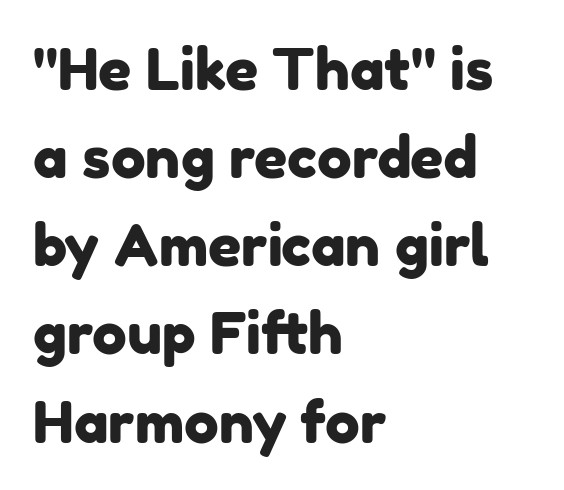
The letterforms sit shoulder to shoulder at normal distance. Only glyphs here, with clear space below each row. Nope, no serifs anywhere on these letters. Reading down the column, the eye jumps a familiar distance to each next line. Varying glyph widths throughout — classic text-font behaviour.
